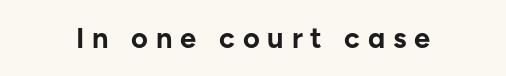
The image shows 29 px bold sans-serif type, upright; set unusually wide letter spacing (+0.27 em), not underlined; low stroke contrast and a medium x-height.
